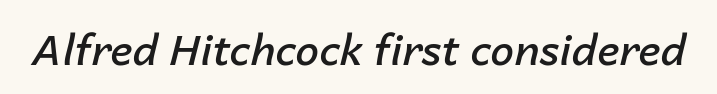
You could not count columns in this text — the font is proportionally spaced. What weight is shown? A semibold, between regular and bold. A clean baseline with only descenders dipping below it. Notice how the stems are inclined rather than vertical — that's the hallmark of italics. Letter spacing: default.
